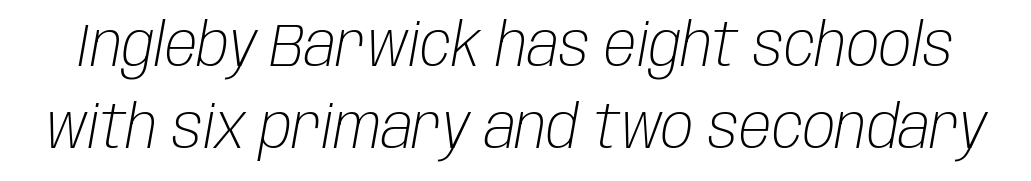
The image shows 60 px light, condensed type, italic (leaning right); set normal line spacing (1.36x), normal letter spacing, not underlined; low stroke contrast and a large x-height.
